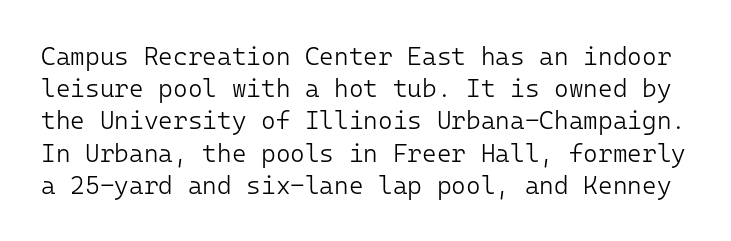
This block has exactly the height ordinary leading produces. The type sits square on the baseline with zero lean. Weight: regular or lighter. The words here are not underlined. Nobody touched the tracking dial on this one.
